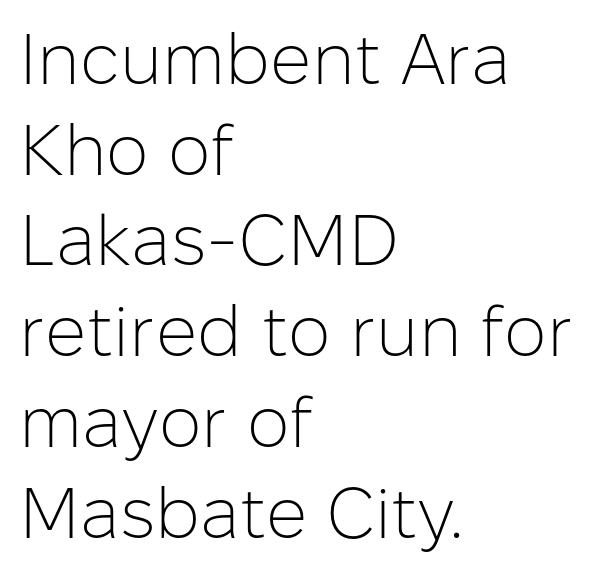
Q: Is the text bold? A: No.
Q: Is the text italic (slanted)? A: No, it is upright.
Q: Is the typeface a serif or a sans-serif typeface? A: Sans-serif.
Q: Is the text underlined? A: No.
Q: How is the paragraph aligned? A: Left-aligned.
Q: Is the spacing between letters normal or unusually wide? A: Normal.
Q: Is the spacing between lines tight, normal or loose? A: Normal.
Q: Width (condensed, normal, or wide)? A: Normal.
Q: Stroke contrast? A: Low.
Q: x-height? A: Medium.
Q: Monospaced? A: No.
